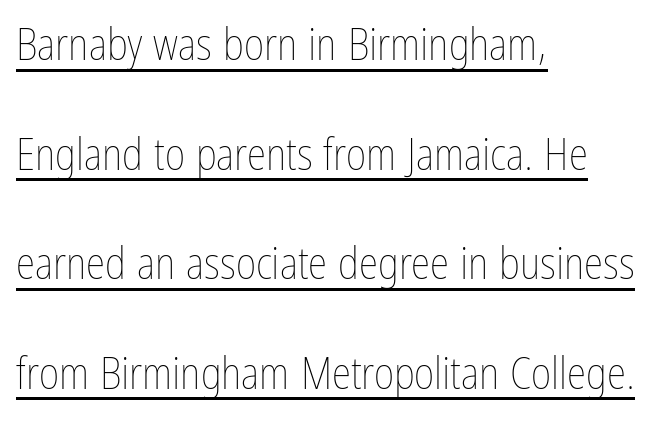
Q: Is the text bold? A: No.
Q: Is the text italic (slanted)? A: No, it is upright.
Q: Is the text underlined? A: Yes.
Q: How is the paragraph aligned? A: Left-aligned.
Q: Is the spacing between letters normal or unusually wide? A: Normal.
Q: Is the spacing between lines tight, normal or loose? A: Loose.
Q: Width (condensed, normal, or wide)? A: Condensed.
Q: Stroke contrast? A: Low.
Q: x-height? A: Medium.
Q: Monospaced? A: No.
